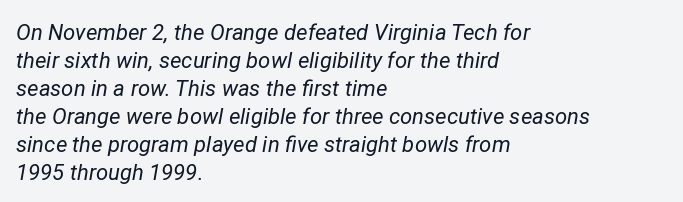
These glyphs show unthickened strokes, regular width or finer. Characters are canted at an angle relative to the baseline's perpendicular. The rendering anchors every line to the left-hand side. Leading matches the norm, producing a regular column. The passage shown has conventional tracking throughout. Quick note: underline off.
